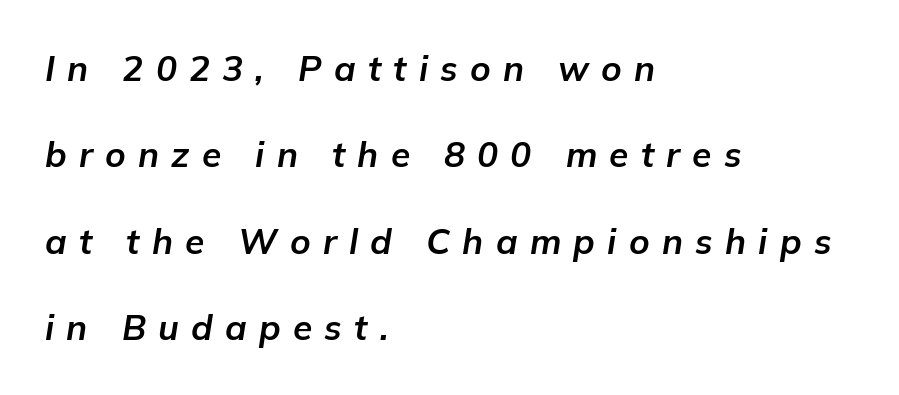
Q: Is the text bold? A: Yes.
Q: Is the text italic (slanted)? A: Yes, it leans right by about 9 degrees.
Q: Is the text underlined? A: No.
Q: How is the paragraph aligned? A: Left-aligned.
Q: Is the spacing between letters normal or unusually wide? A: Unusually wide.
Q: Is the spacing between lines tight, normal or loose? A: Loose.
Q: Width (condensed, normal, or wide)? A: Normal.
Q: Stroke contrast? A: Low.
Q: x-height? A: Medium.
Q: Monospaced? A: No.
